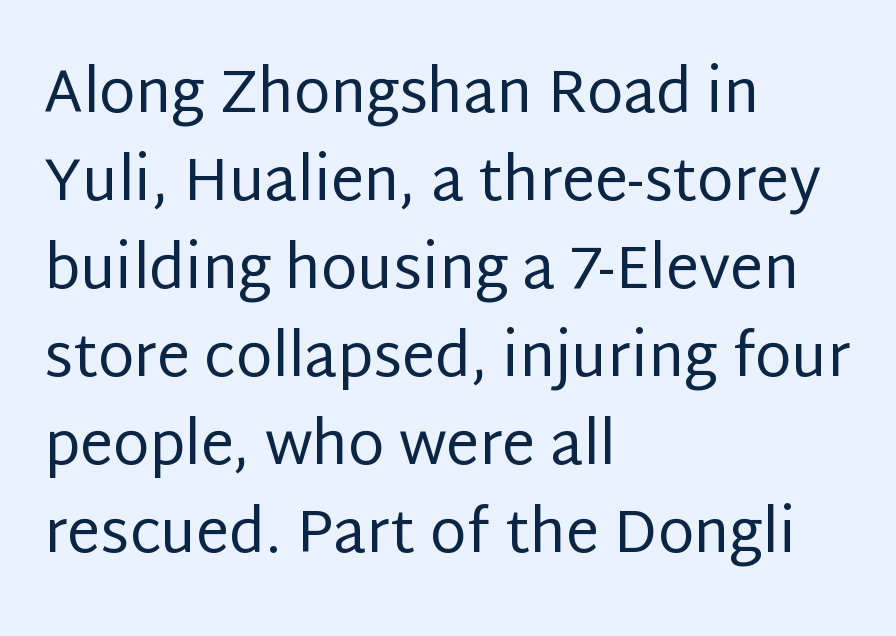
Q: Is the text bold? A: No.
Q: Is the text italic (slanted)? A: No, it is upright.
Q: Is the typeface a serif or a sans-serif typeface? A: Sans-serif.
Q: Is the text underlined? A: No.
Q: How is the paragraph aligned? A: Left-aligned.
Q: Is the spacing between letters normal or unusually wide? A: Normal.
Q: Is the spacing between lines tight, normal or loose? A: Normal.
Q: Width (condensed, normal, or wide)? A: Normal.
Q: Stroke contrast? A: Low.
Q: x-height? A: Large.
Q: Monospaced? A: No.
